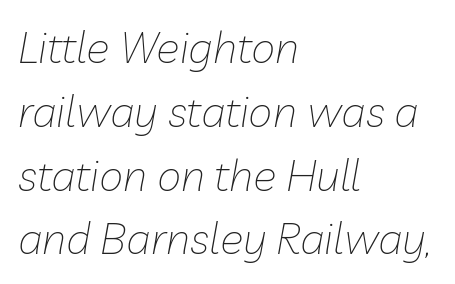
The image shows 44 px thin type, italic (leaning right); set left-aligned, normal line spacing (1.45x), normal letter spacing, not underlined; low stroke contrast and a medium x-height.
